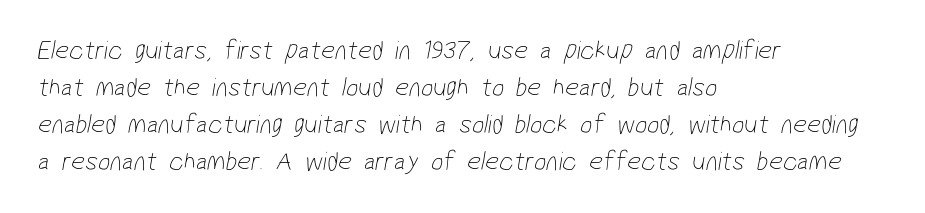
The passage shown is not underscored anywhere. The typesetter chose a ragged-right arrangement here. Letters have the restrained weight of plain body copy at most. Default kerning and tracking; the words read as compact shapes.
